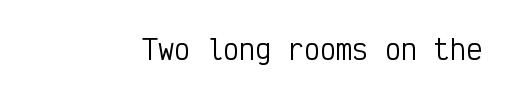
The image shows 27 px text type, upright; set normal letter spacing, not underlined.
